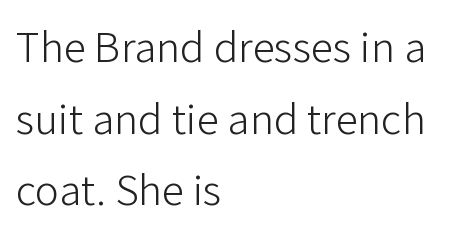
On a weight scale, this lands at 450 or below. Plain, unruled lines of type. Where is the straight margin? On the left. Leading matches the norm, producing a regular column.
